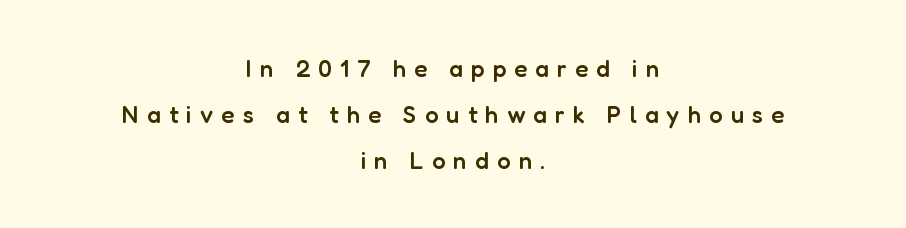
Q: Is the text bold? A: Semi-bold.
Q: Is the text italic (slanted)? A: No, it is upright.
Q: Is the text underlined? A: No.
Q: How is the paragraph aligned? A: Centered.
Q: Is the spacing between letters normal or unusually wide? A: Unusually wide.
Q: Is the spacing between lines tight, normal or loose? A: Loose.
